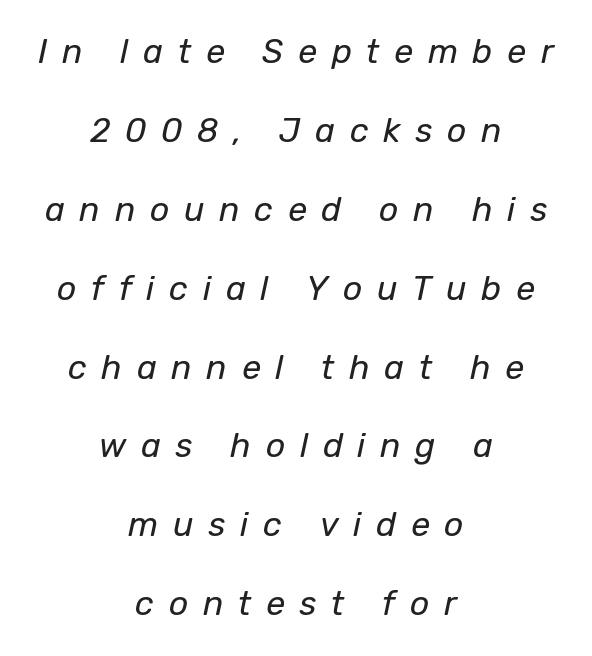
The image shows 34 px regular-weight type, italic (leaning right); set centered, loose line spacing (2.32x), unusually wide letter spacing (+0.43 em), not underlined; low stroke contrast and a medium x-height.
